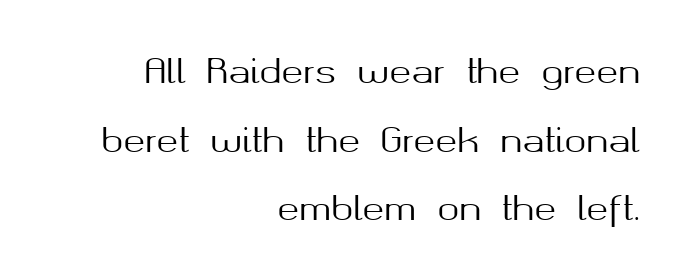
What stands out about the letter spacing? Nothing — it is the standard amount. Is there any slant? The stems are plumb. This sample has the flowing, uneven cadence of proportional lettering. Vertically, the passage feels expansive, rows floating well apart. Every row of glyphs terminates at an identical x-position on the right.
